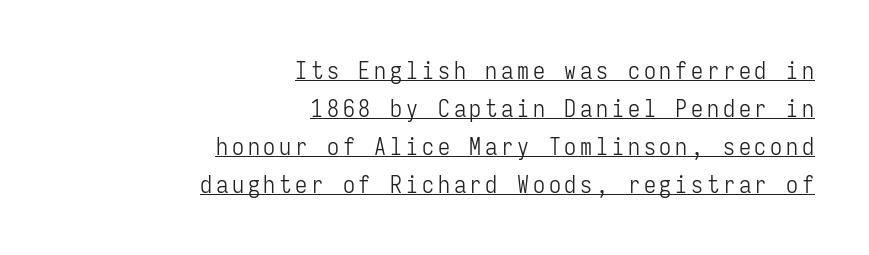
Caption: multi-line text, flush right, ragged left. In terms of leading, this rendering sits right in the middle. These glyphs show unthickened strokes, regular width or finer. Caption: lettering with a line underneath. Posture: straight, roman, zero tilt.
